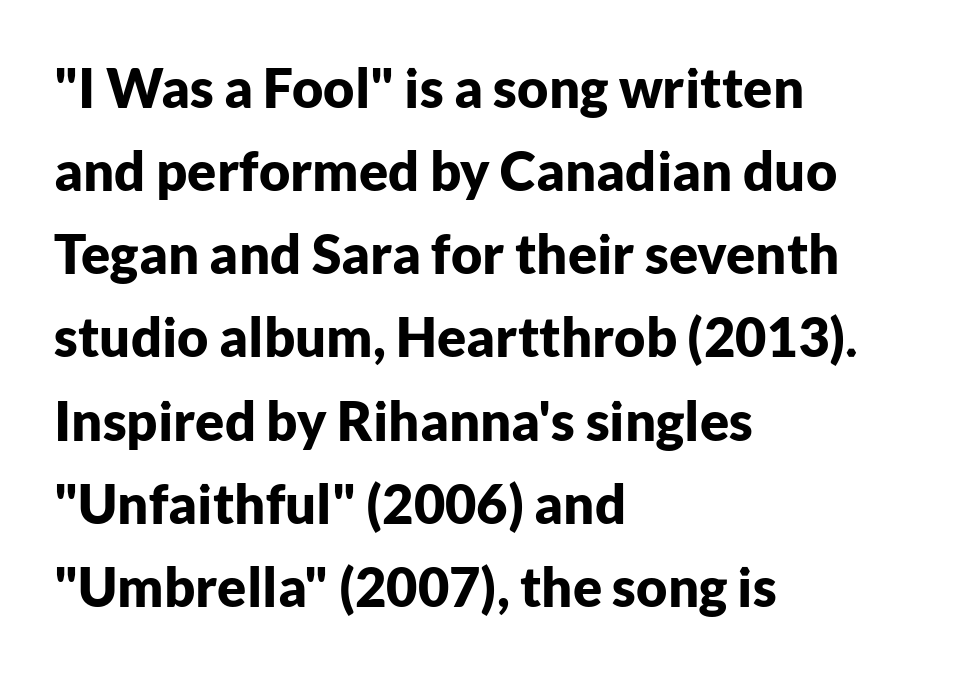
The image shows 54 px bold sans-serif type, upright; set left-aligned, normal line spacing (1.54x), normal letter spacing, not underlined; low stroke contrast and a medium x-height.
